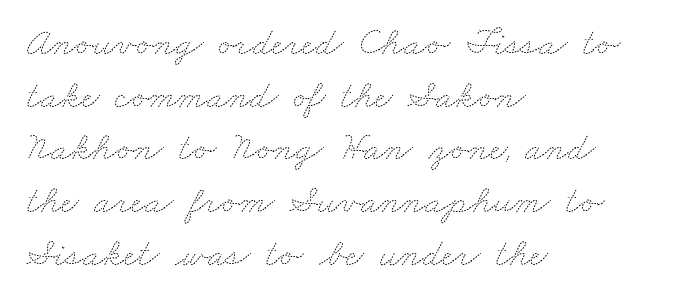
Q: Is the text bold? A: No.
Q: Is the text underlined? A: No.
Q: How is the paragraph aligned? A: Left-aligned.
Q: Is the spacing between letters normal or unusually wide? A: Normal.
Q: Is the spacing between lines tight, normal or loose? A: Normal.
Q: Width (condensed, normal, or wide)? A: Wide.
Q: Stroke contrast? A: Medium.
Q: x-height? A: Small.
Q: Monospaced? A: No.
